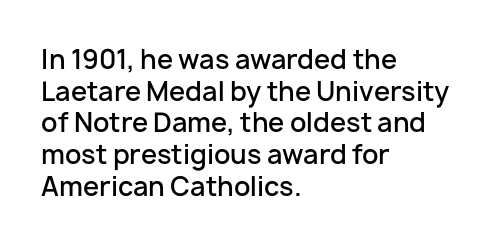
Each row of text sits above clean, open space. Typesetter's note: demi weight, one step under bold. Is the block centered? No — it sits flush against the left margin. Posture: straight, roman, zero tilt. The letterforms sit shoulder to shoulder at normal distance.
